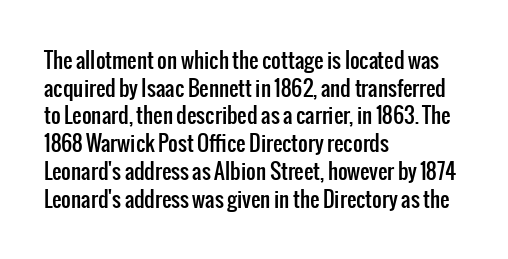
Q: Is the text italic (slanted)? A: No, it is upright.
Q: Is the text underlined? A: No.
Q: How is the paragraph aligned? A: Left-aligned.
Q: Is the spacing between letters normal or unusually wide? A: Normal.
Q: Is the spacing between lines tight, normal or loose? A: Normal.
